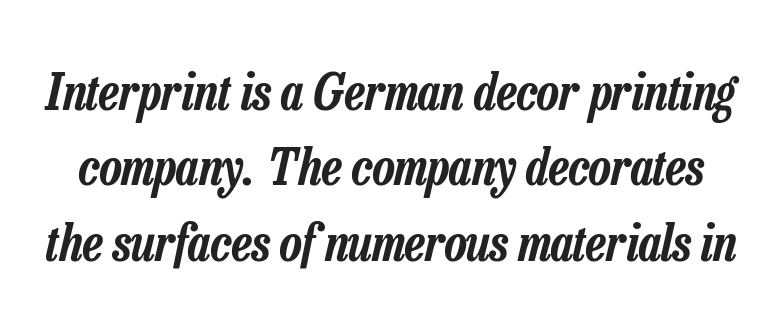
Q: Is the text italic (slanted)? A: Yes, it leans right by about 13 degrees.
Q: Is the text underlined? A: No.
Q: Is the spacing between letters normal or unusually wide? A: Normal.
Q: Is the spacing between lines tight, normal or loose? A: Normal.
Q: Width (condensed, normal, or wide)? A: Condensed.
Q: Stroke contrast? A: Low.
Q: x-height? A: Medium.
Q: Monospaced? A: No.
